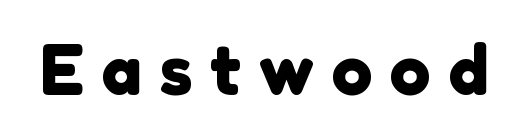
Is this a sans? Yes — the strokes have no serifs. Does extra space separate the letters? Yes, quite a lot of it. The strip under each line holds only bare page. The passage shown is typed in a proportional face where columns would drift.
